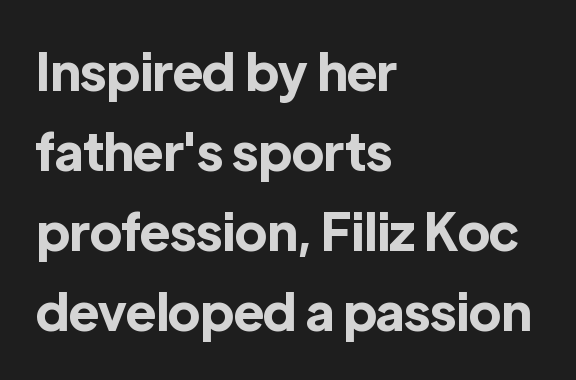
{"serif": "no", "italic": "no", "bold": "yes", "weight": "bold", "width": "normal", "x_height": "medium", "monospaced": "no", "underline": "no", "align": "left", "line_spacing": "normal", "line_spacing_ratio": 1.57, "letter_spacing": "normal", "letter_spacing_em": 0.0, "glyph_px": 51}
